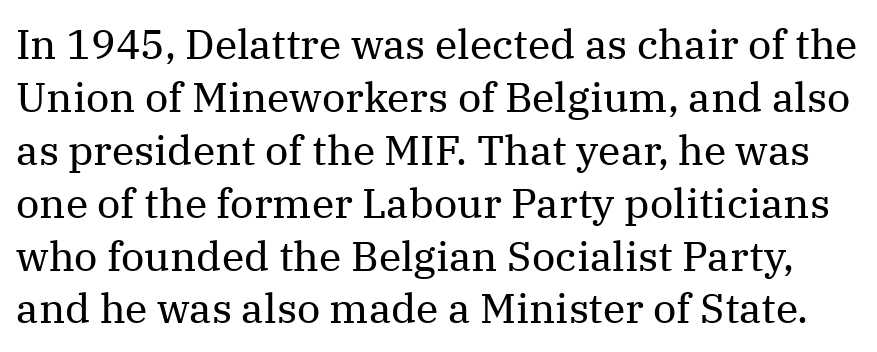
{"serif": "yes", "italic": "no", "bold": "no", "weight": "regular", "width": "normal", "stroke_contrast": "medium", "x_height": "medium", "monospaced": "no", "underline": "no", "line_spacing": "normal", "line_spacing_ratio": 1.29, "letter_spacing": "normal", "letter_spacing_em": 0.0, "glyph_px": 41}
